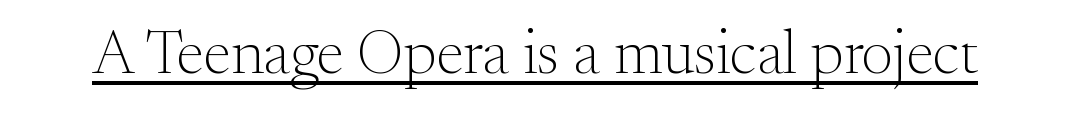
Q: Is the text bold? A: No.
Q: Is the text italic (slanted)? A: No, it is upright.
Q: Is the typeface a serif or a sans-serif typeface? A: Serif.
Q: Is the text underlined? A: Yes.
Q: Is the spacing between letters normal or unusually wide? A: Normal.
Q: Width (condensed, normal, or wide)? A: Normal.
Q: Stroke contrast? A: Medium.
Q: x-height? A: Small.
Q: Monospaced? A: No.
